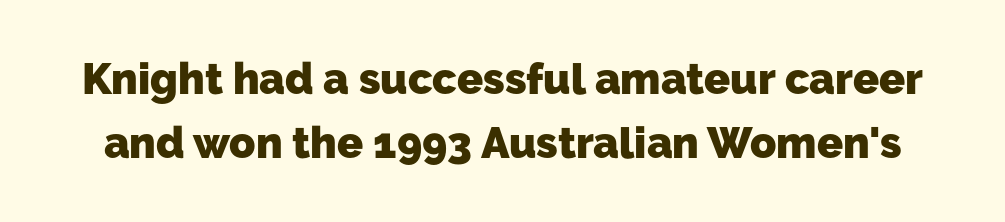
Q: Is the text bold? A: Yes.
Q: Is the typeface a serif or a sans-serif typeface? A: Sans-serif.
Q: Is the text underlined? A: No.
Q: Is the spacing between letters normal or unusually wide? A: Normal.
Q: Is the spacing between lines tight, normal or loose? A: Normal.
Q: Width (condensed, normal, or wide)? A: Normal.
Q: Stroke contrast? A: Low.
Q: x-height? A: Medium.
Q: Monospaced? A: No.
